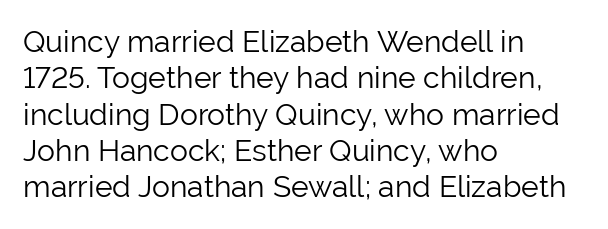
The font family rendered here belongs to the sans-serif group. Rule under the text: the space is simply empty. Think of a printed novel: that variable character pitch is what you see here. Is the block centered? No — it sits flush against the left margin. Compared with typical body copy, the letter spacing here is the same.
